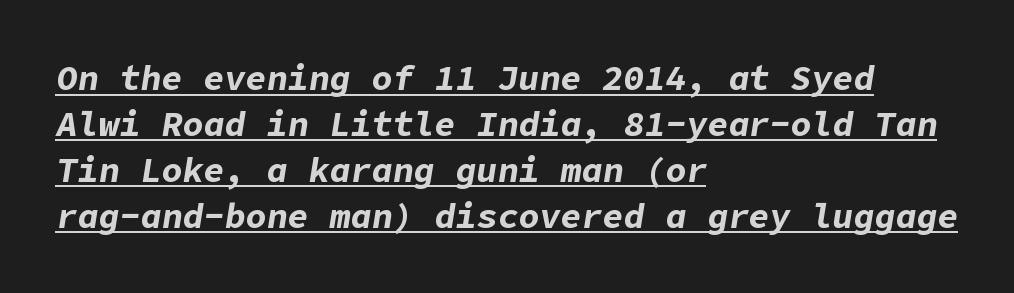
These lines sit exactly where default settings would place them. The line texture is even and compact thanks to regular tracking. You can tell it's italic because the verticals aren't actually vertical. Line beginnings align vertically; line endings do not. Strong, thick strokes mark this as bold type.
